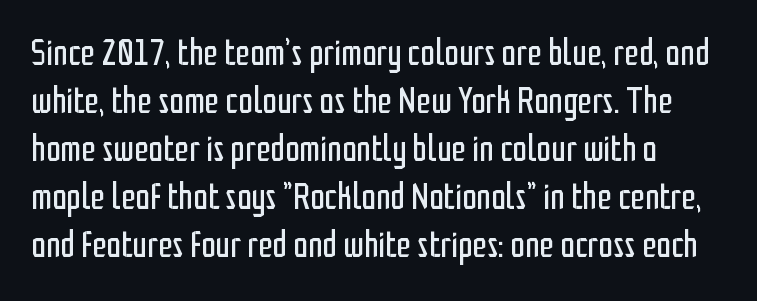
This rendering employs a face without finishing strokes, i.e., a sans-serif. This is the regular roman posture of the typeface. Standard letterfit; no display-style spreading of the glyphs. Unmarked baselines from the first word to the last. Note the varied advance widths — an 'i' is clearly narrower than an 'm'. Weight class: somewhere from thin through regular.
